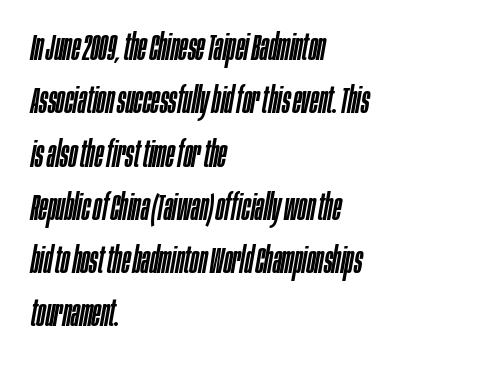
The image shows 36 px condensed type, italic (leaning right); set left-aligned, normal line spacing (1.48x), normal letter spacing, not underlined; low stroke contrast and a large x-height.
